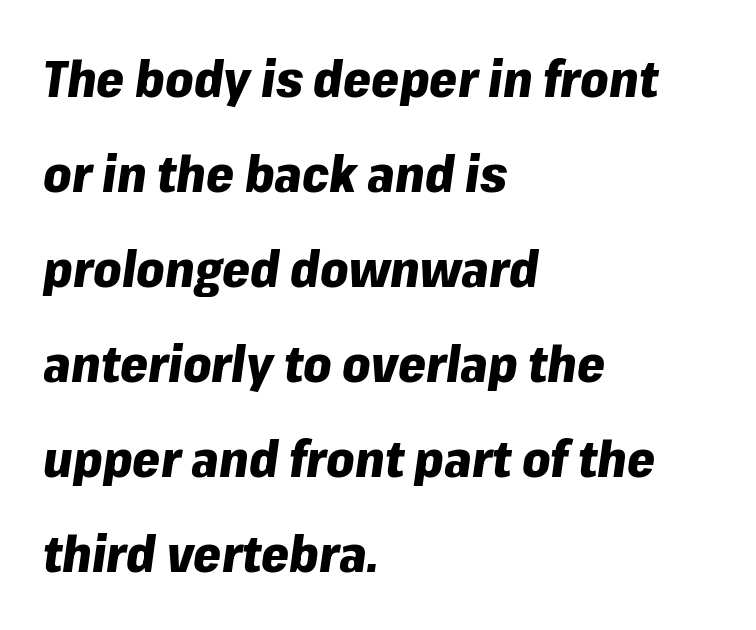
Q: Is the text bold? A: Yes.
Q: Is the text italic (slanted)? A: Yes, it leans right by about 8 degrees.
Q: Is the text underlined? A: No.
Q: How is the paragraph aligned? A: Left-aligned.
Q: Is the spacing between letters normal or unusually wide? A: Normal.
Q: Is the spacing between lines tight, normal or loose? A: Loose.
Q: Width (condensed, normal, or wide)? A: Normal.
Q: Stroke contrast? A: Low.
Q: x-height? A: Medium.
Q: Monospaced? A: No.
